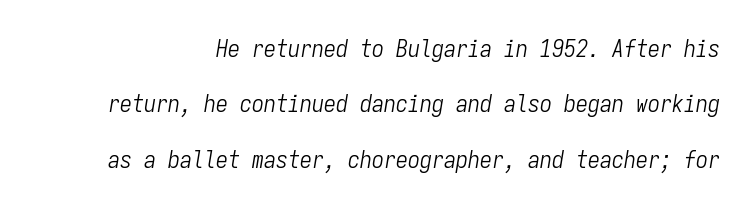
{"italic": "yes", "lean": "right", "slant_degrees": 9, "bold": "no", "underline": "no", "line_spacing": "loose", "line_spacing_ratio": 2.31, "letter_spacing": "normal", "letter_spacing_em": 0.0, "glyph_px": 24}
